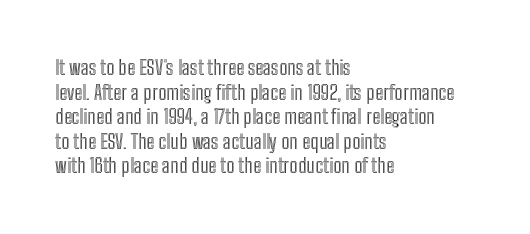
{"italic": "no", "underline": "no", "align": "left", "line_spacing_ratio": 1.23, "letter_spacing": "normal", "letter_spacing_em": 0.0, "glyph_px": 20}
